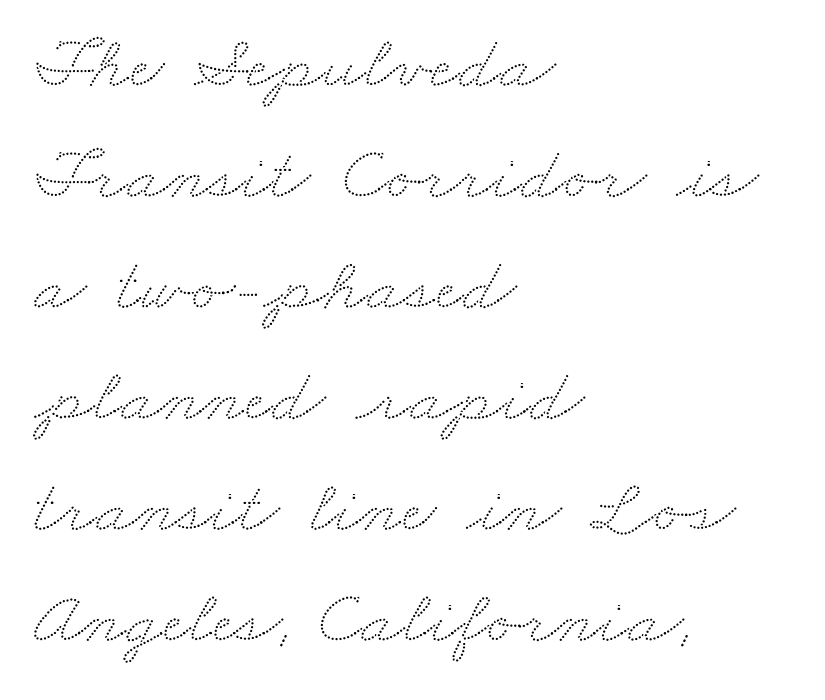
{"width": "wide", "stroke_contrast": "low", "x_height": "small", "monospaced": "no", "underline": "no", "align": "left", "line_spacing": "normal", "line_spacing_ratio": 1.46, "letter_spacing": "normal", "letter_spacing_em": 0.0, "glyph_px": 76}
